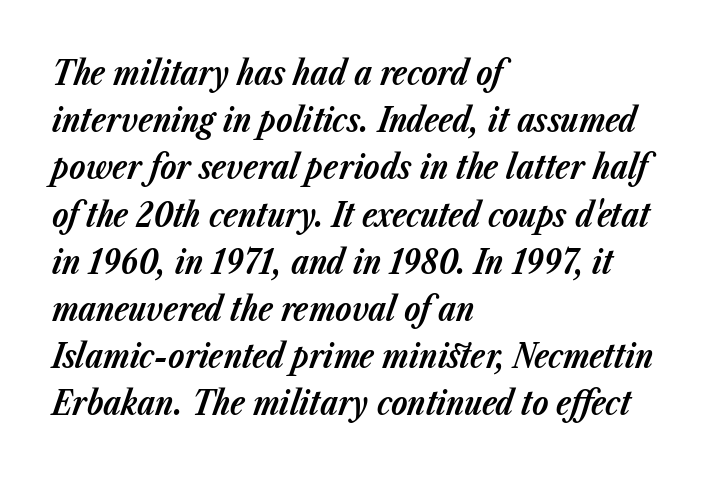
The image shows 33 px bold type, italic (leaning right); set left-aligned, normal line spacing (1.43x), normal letter spacing, not underlined; low stroke contrast and a medium x-height.
